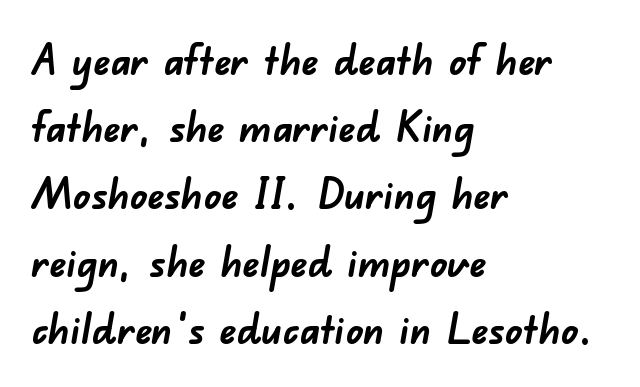
The image shows 42 px semibold sans-serif type; set left-aligned, normal line spacing (1.6x), normal letter spacing, not underlined; low stroke contrast and a small x-height.
